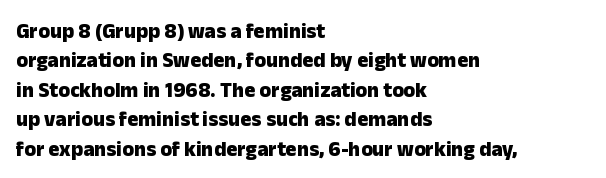
{"italic": "no", "bold": "yes", "underline": "no", "align": "left", "line_spacing": "normal", "line_spacing_ratio": 1.4, "letter_spacing": "normal", "letter_spacing_em": 0.0, "glyph_px": 21}
